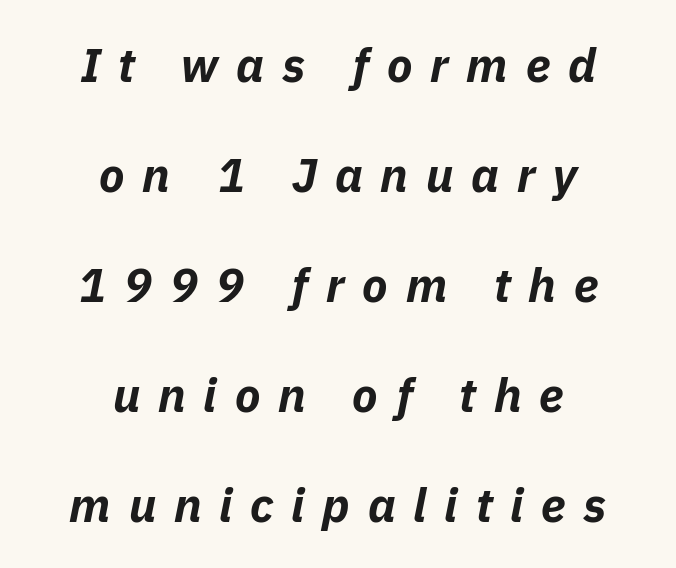
Q: Is the text bold? A: Yes.
Q: Is the text italic (slanted)? A: Yes, it leans right by about 11 degrees.
Q: Is the text underlined? A: No.
Q: How is the paragraph aligned? A: Centered.
Q: Is the spacing between letters normal or unusually wide? A: Unusually wide.
Q: Is the spacing between lines tight, normal or loose? A: Loose.
Q: Width (condensed, normal, or wide)? A: Normal.
Q: Stroke contrast? A: Low.
Q: x-height? A: Medium.
Q: Monospaced? A: No.
